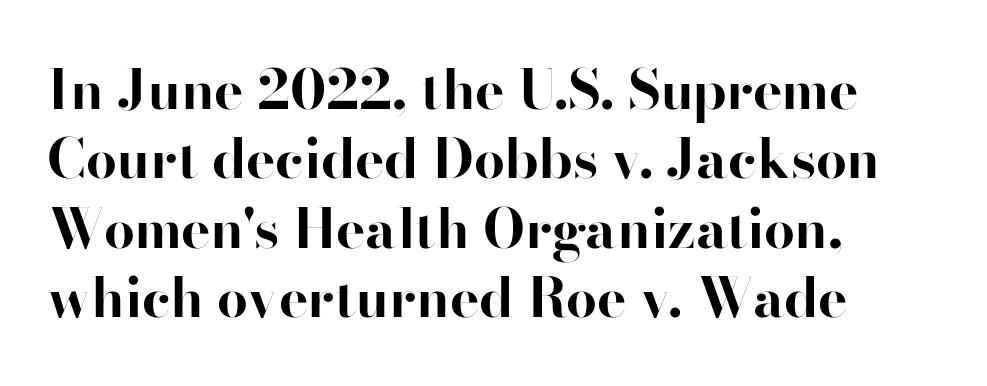
The image shows 55 px bold sans-serif type, upright; set left-aligned, normal line spacing (1.26x), normal letter spacing, not underlined; high stroke contrast and a small x-height.
